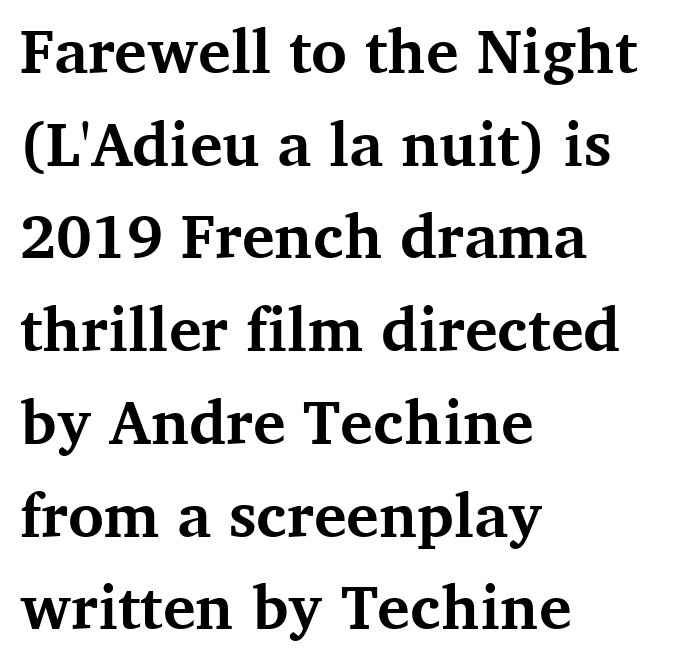
Each letter keeps its own natural width here, so spacing adapts to shape. Serif or sans? Serif — the stroke terminals have little feet. Caption: bold face, heavy strokes. The lines sit at an ordinary, default distance from one another. There is no visible air inserted between adjacent glyphs.
